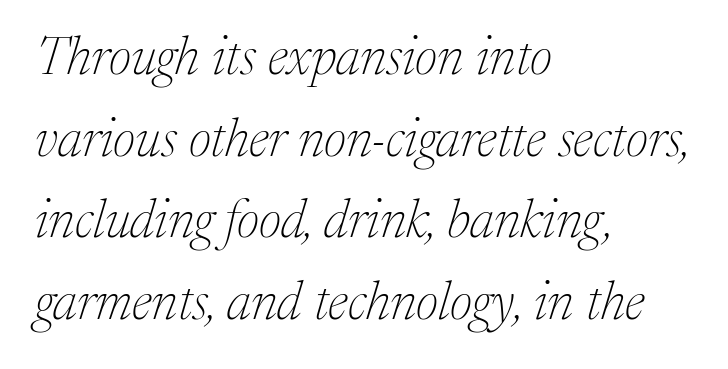
Q: Is the text bold? A: No.
Q: Is the text italic (slanted)? A: Yes, it leans right by about 17 degrees.
Q: Is the typeface a serif or a sans-serif typeface? A: Serif.
Q: Is the text underlined? A: No.
Q: How is the paragraph aligned? A: Left-aligned.
Q: Is the spacing between letters normal or unusually wide? A: Normal.
Q: Is the spacing between lines tight, normal or loose? A: Normal.
Q: Width (condensed, normal, or wide)? A: Normal.
Q: Stroke contrast? A: Medium.
Q: x-height? A: Medium.
Q: Monospaced? A: No.
